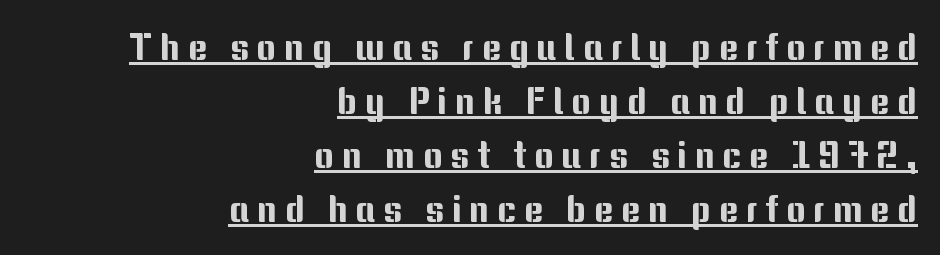
{"serif": "no", "italic": "no", "width": "normal", "stroke_contrast": "medium", "x_height": "medium", "monospaced": "no", "underline": "yes", "align": "right", "line_spacing": "normal", "line_spacing_ratio": 1.46, "letter_spacing": "wide", "letter_spacing_em": 0.21, "glyph_px": 37}
